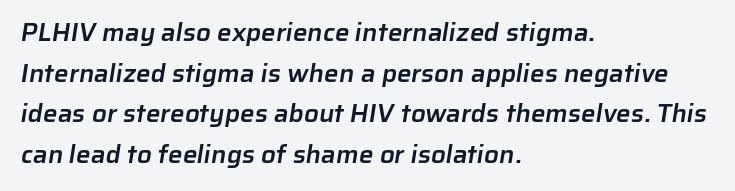
Q: Is the text bold? A: Semi-bold.
Q: Is the text underlined? A: No.
Q: How is the paragraph aligned? A: Left-aligned.
Q: Is the spacing between letters normal or unusually wide? A: Normal.
Q: Is the spacing between lines tight, normal or loose? A: Normal.
